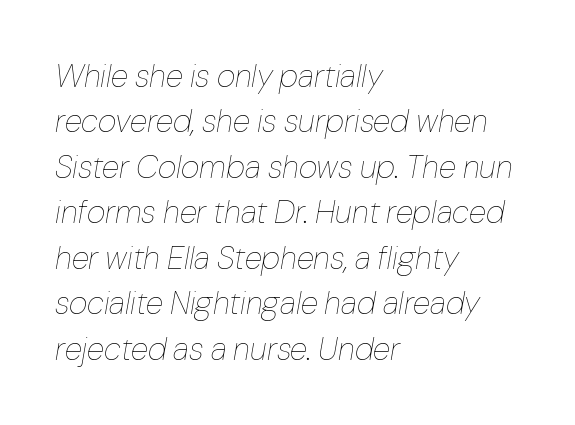
The letters look calm and open, with moderate or lighter stems. The text block is weighted toward the left margin, trailing off unevenly rightward. Any mark beneath the type? The region is blank. Vertically, the passage feels balanced, rows spaced as you'd expect. Spacing between characters is what you'd get straight out of the box.
